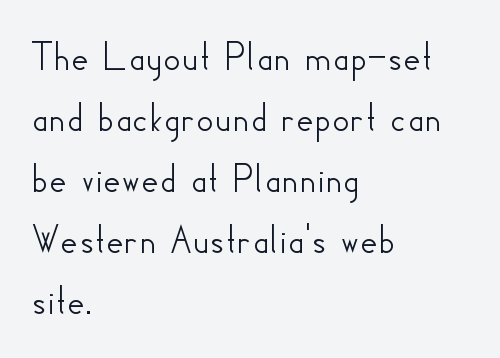
Q: Is the text italic (slanted)? A: No, it is upright.
Q: Is the typeface a serif or a sans-serif typeface? A: Sans-serif.
Q: Is the text underlined? A: No.
Q: How is the paragraph aligned? A: Left-aligned.
Q: Is the spacing between letters normal or unusually wide? A: Normal.
Q: Is the spacing between lines tight, normal or loose? A: Normal.
Q: Width (condensed, normal, or wide)? A: Normal.
Q: Stroke contrast? A: Low.
Q: x-height? A: Small.
Q: Monospaced? A: No.
